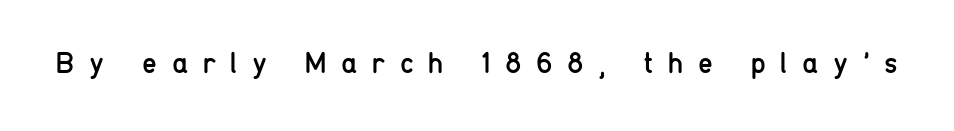
The rendering uses natural spacing where letterforms have individual widths. Observe the absence of serifs on each vertical stroke in this sample. Bold? No — there's no thickening of the strokes. Caption: expanded tracking, letters set apart. The letters stand straight up with perfectly vertical stems. The specimen omits any rule beneath the text block's lines.
